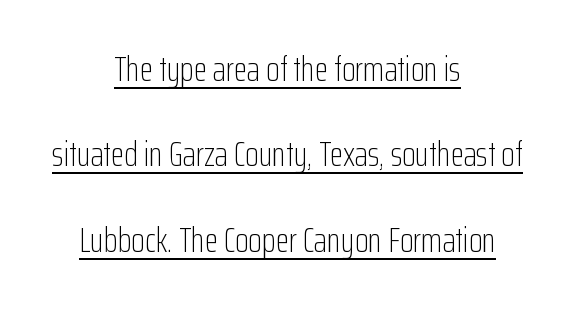
The typesetting does not lean heavy: it is not bold. Check where the strokes stop: nothing finishes them off — pure sans. Observe the ordinary spacing: letters are neighbours, not strangers. It's the straight-up-and-down kind of type. The block of text is sparse from top to bottom, with ample space between rows. The rendering uses the underline text-decoration.
